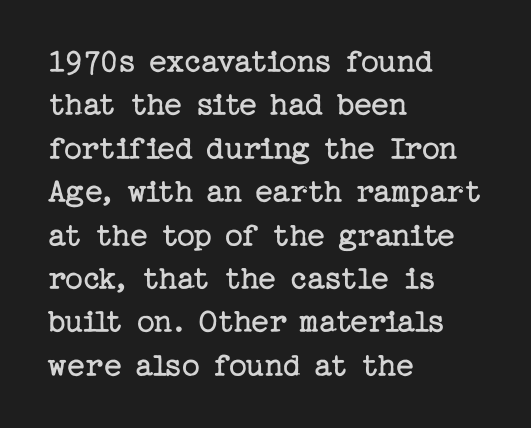
A student would call this left alignment; a typographer would say flush left, rag right. The face used here is seriffed, in the tradition of book romans. Letters rest on an invisible, unmarked baseline. This rendering leaves character spacing at its baseline value. You can tell it's not italic because the verticals are truly vertical. Vertical stems look standard width or narrower in stroke.
